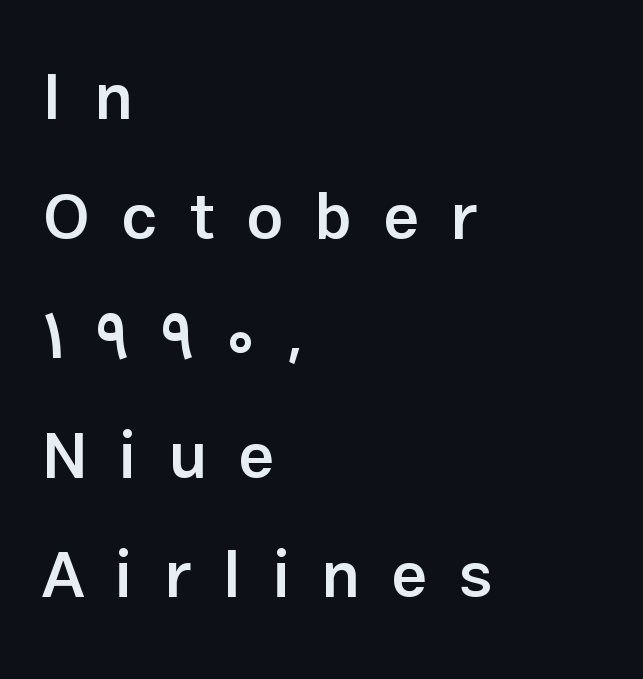
Q: Is the text bold? A: Semi-bold.
Q: Is the text italic (slanted)? A: No, it is upright.
Q: Is the typeface a serif or a sans-serif typeface? A: Sans-serif.
Q: Is the text underlined? A: No.
Q: How is the paragraph aligned? A: Left-aligned.
Q: Is the spacing between letters normal or unusually wide? A: Unusually wide.
Q: Width (condensed, normal, or wide)? A: Normal.
Q: Stroke contrast? A: Low.
Q: x-height? A: Medium.
Q: Monospaced? A: No.
